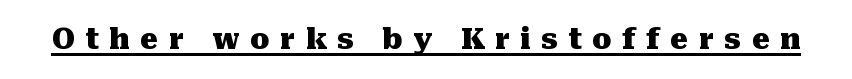
Q: Is the text bold? A: Yes.
Q: Is the text italic (slanted)? A: No, it is upright.
Q: Is the typeface a serif or a sans-serif typeface? A: Serif.
Q: Is the text underlined? A: Yes.
Q: Is the spacing between letters normal or unusually wide? A: Unusually wide.
Q: Width (condensed, normal, or wide)? A: Normal.
Q: Stroke contrast? A: Medium.
Q: x-height? A: Medium.
Q: Monospaced? A: No.
